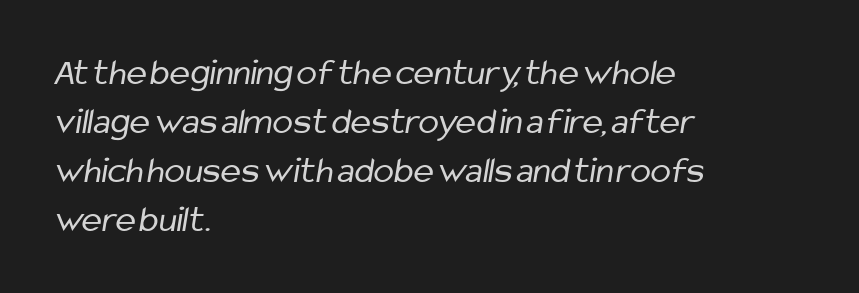
{"serif": "no", "bold": "no", "weight": "regular", "width": "condensed", "stroke_contrast": "low", "x_height": "medium", "monospaced": "no", "underline": "no", "align": "left", "line_spacing": "normal", "line_spacing_ratio": 1.29, "letter_spacing": "normal", "letter_spacing_em": 0.0, "glyph_px": 38}
